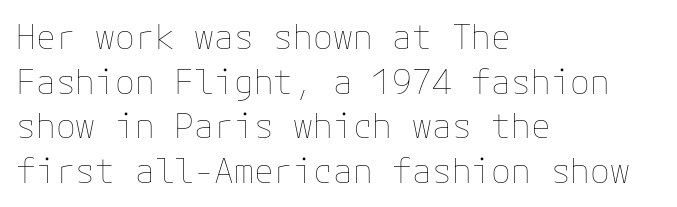
The image shows 33 px thin type, upright; set left-aligned, normal line spacing (1.35x), normal letter spacing, not underlined; low stroke contrast and a medium x-height.
